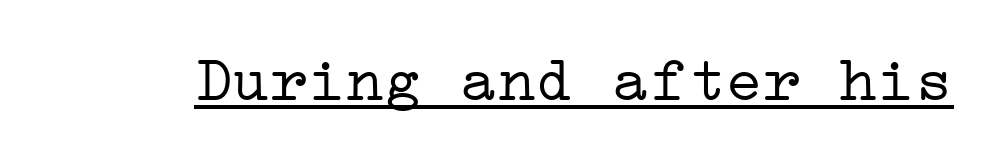
Q: Is the text bold? A: No.
Q: Is the text italic (slanted)? A: No, it is upright.
Q: Is the typeface a serif or a sans-serif typeface? A: Serif.
Q: Is the text underlined? A: Yes.
Q: Is the spacing between letters normal or unusually wide? A: Normal.
Q: Width (condensed, normal, or wide)? A: Wide.
Q: Stroke contrast? A: Low.
Q: x-height? A: Medium.
